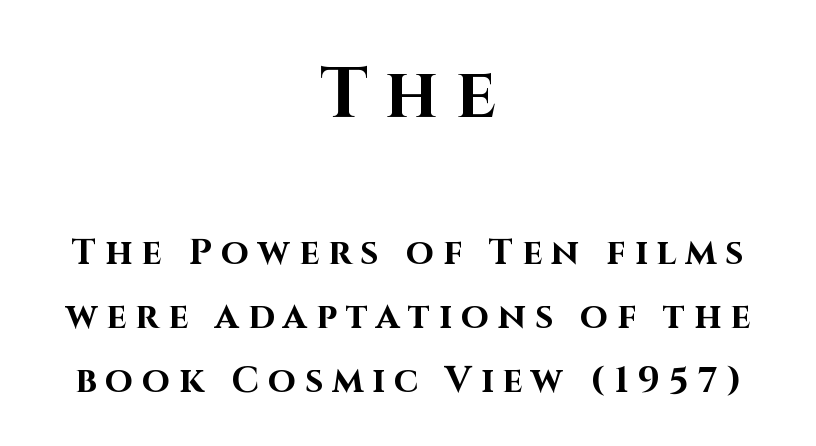
{"serif": "no", "italic": "no", "bold": "yes", "weight": "bold", "width": "normal", "stroke_contrast": "high", "x_height": "large", "monospaced": "no", "underline": "no", "align": "center", "line_spacing_ratio": 1.77, "letter_spacing": "wide", "letter_spacing_em": 0.25, "larger_block": "first", "size_ratio": 1.97, "glyph_px": 71}
